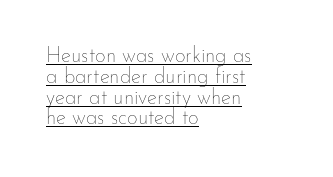
Q: Is the text bold? A: No.
Q: Is the text italic (slanted)? A: No, it is upright.
Q: Is the text underlined? A: Yes.
Q: How is the paragraph aligned? A: Left-aligned.
Q: Is the spacing between letters normal or unusually wide? A: Normal.
Q: Is the spacing between lines tight, normal or loose? A: Tight.
